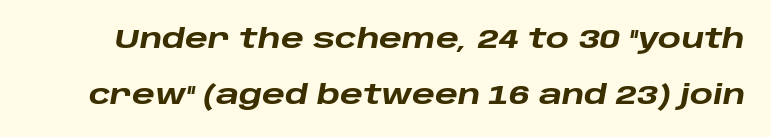
The image shows 27 px bold type, italic (leaning right); set loose line spacing (2.06x), normal letter spacing, not underlined.
